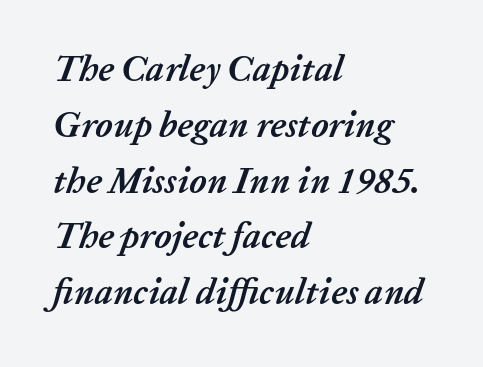
The image shows 36 px semibold type, italic (leaning right); set left-aligned, normal line spacing (1.55x), normal letter spacing, not underlined; low stroke contrast and a medium x-height.
